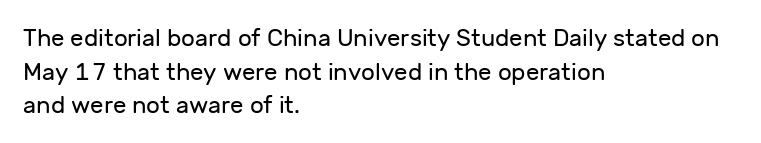
The image shows 24 px text type, upright; set left-aligned, normal line spacing (1.4x), normal letter spacing, not underlined.
